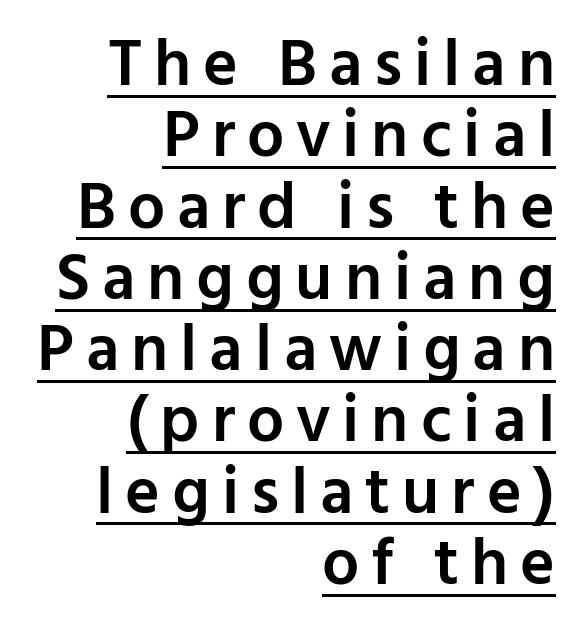
Ascenders rise straight up at ninety degrees. The ragged edge is on the left, which tells us the setting is flush right. Leading: reduced. Slightly chunky letters — semibold, I'd say, not full bold.
